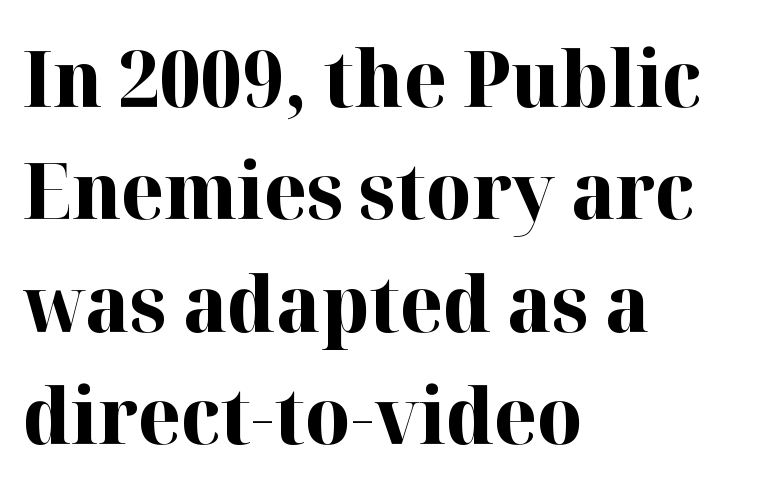
{"serif": "yes", "italic": "no", "bold": "yes", "weight": "bold", "width": "normal", "stroke_contrast": "high", "x_height": "medium", "monospaced": "no", "underline": "no", "align": "left", "line_spacing": "normal", "line_spacing_ratio": 1.44, "letter_spacing": "normal", "letter_spacing_em": 0.0, "glyph_px": 78}
